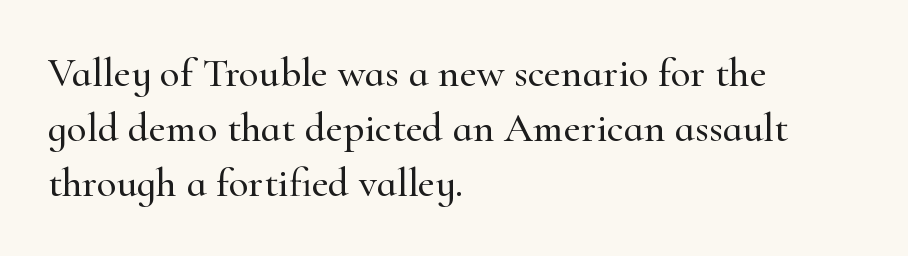
The image shows 41 px serif type, upright; set left-aligned, normal line spacing (1.34x), normal letter spacing, not underlined; high stroke contrast and a small x-height.
